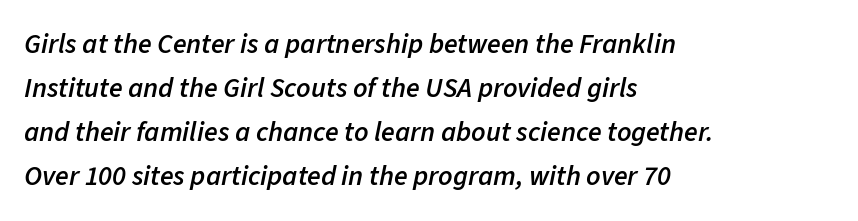
The image shows 28 px semibold type, italic (leaning right); set left-aligned, normal line spacing (1.57x), normal letter spacing, not underlined; low stroke contrast and a medium x-height.
